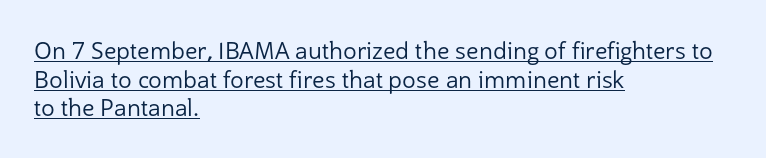
The image shows 23 px text type, upright; set left-aligned, line spacing 1.24x, normal letter spacing, underlined.
